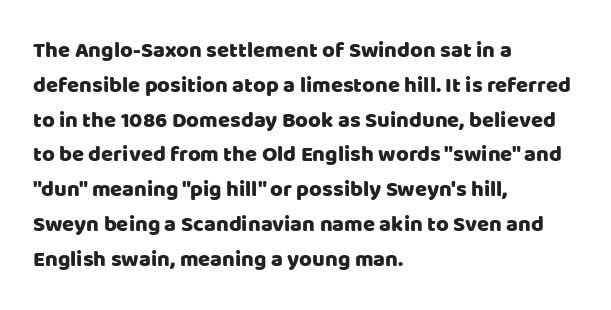
The letters stand straight up with perfectly vertical stems. The strip under each line holds only bare page. Each new line begins a customary step beneath the previous one. Inter-character spacing is left at the font's built-in metrics. The paragraph shown leans on its left margin.
